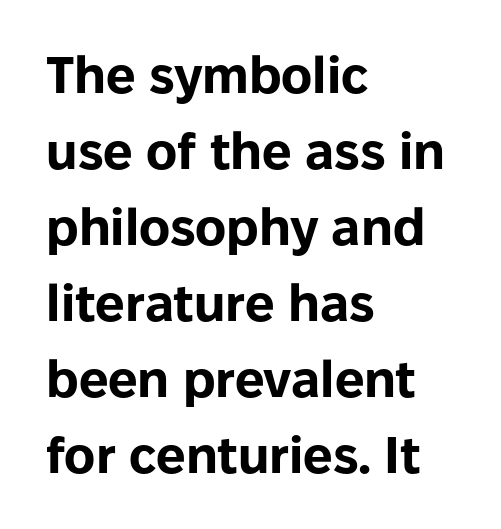
The image shows 52 px bold sans-serif type, upright; set left-aligned, normal line spacing (1.46x), normal letter spacing, not underlined; low stroke contrast and a medium x-height.
